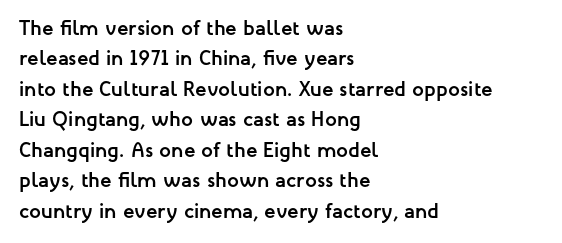
The image shows 21 px bold type, upright; set left-aligned, normal line spacing (1.45x), normal letter spacing, not underlined.
